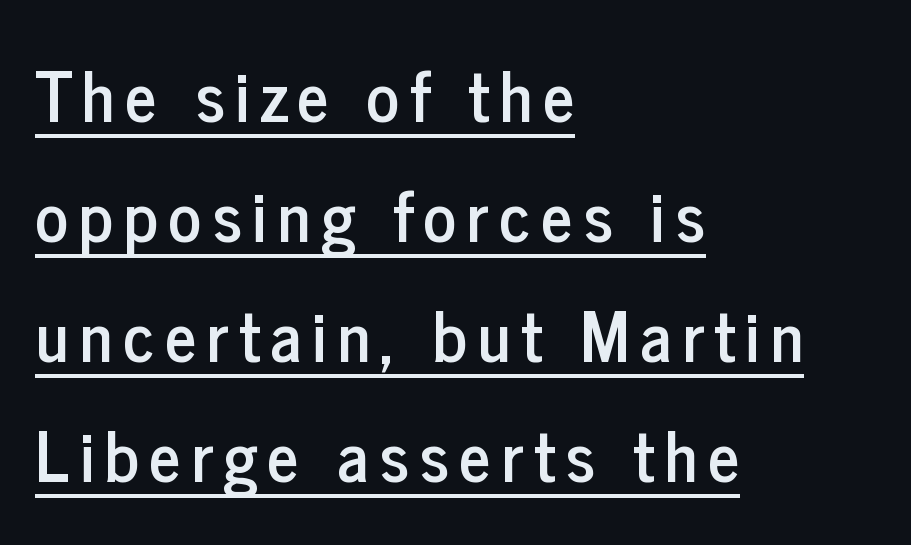
The image shows 69 px condensed sans-serif type, upright; set left-aligned, line spacing 1.74x, underlined; low stroke contrast and a medium x-height.
